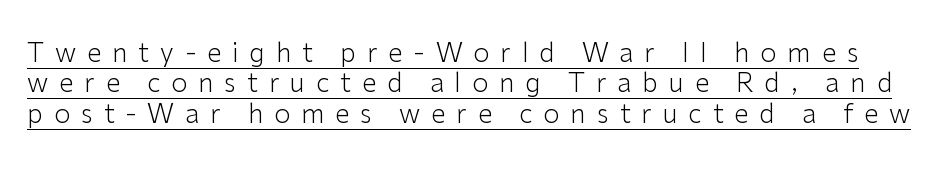
You can tell it's not italic because the verticals are truly vertical. Is this a heavy cut? Hardly; it is regular or lighter. The typesetter has applied underlining to the passage shown. This rendering widens character spacing well past its baseline value.
